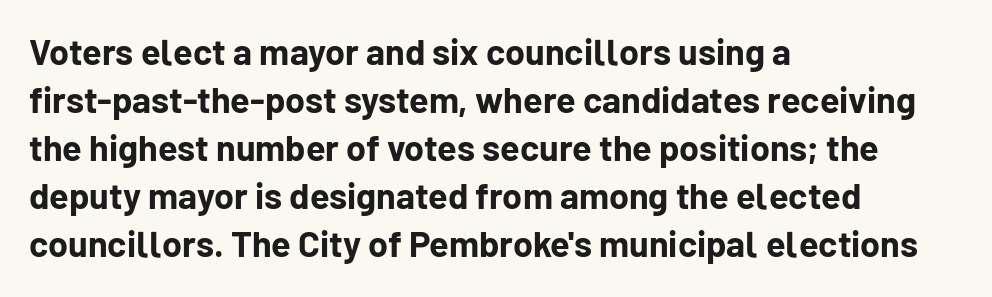
Check under the words: just untouched page. This sample uses a sans-serif face. The face used here has the dense, thick strokes of a bold. Character widths vary here, with narrow letters taking less room than wide ones. Line starts are locked; line ends wander. Evenly set lines give the paragraph a standard silhouette.
